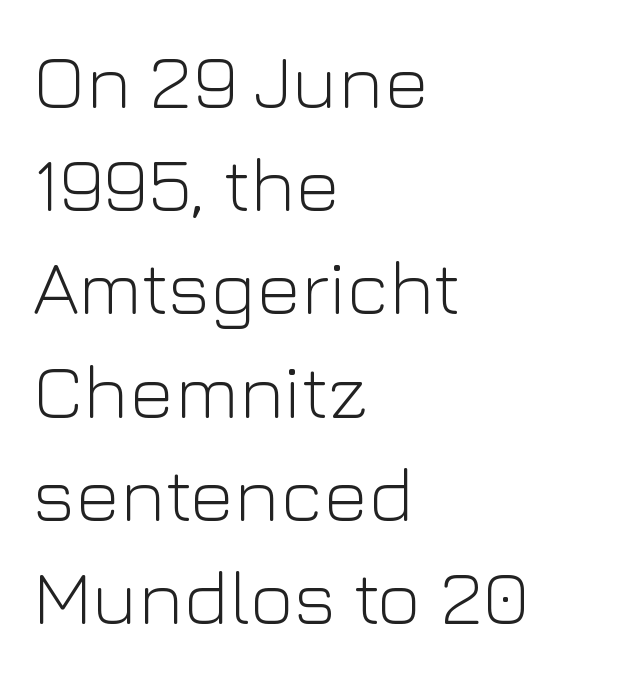
Q: Is the text bold? A: No.
Q: Is the text italic (slanted)? A: No, it is upright.
Q: Is the typeface a serif or a sans-serif typeface? A: Sans-serif.
Q: Is the text underlined? A: No.
Q: How is the paragraph aligned? A: Left-aligned.
Q: Is the spacing between letters normal or unusually wide? A: Normal.
Q: Is the spacing between lines tight, normal or loose? A: Normal.
Q: Width (condensed, normal, or wide)? A: Normal.
Q: Stroke contrast? A: Low.
Q: x-height? A: Medium.
Q: Monospaced? A: No.
